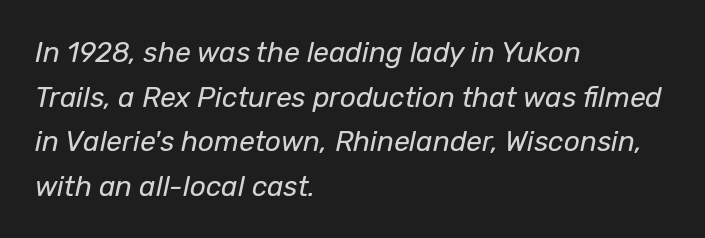
The image shows 28 px regular-weight type, italic (leaning right); set left-aligned, normal line spacing (1.59x), normal letter spacing, not underlined; low stroke contrast and a medium x-height.
